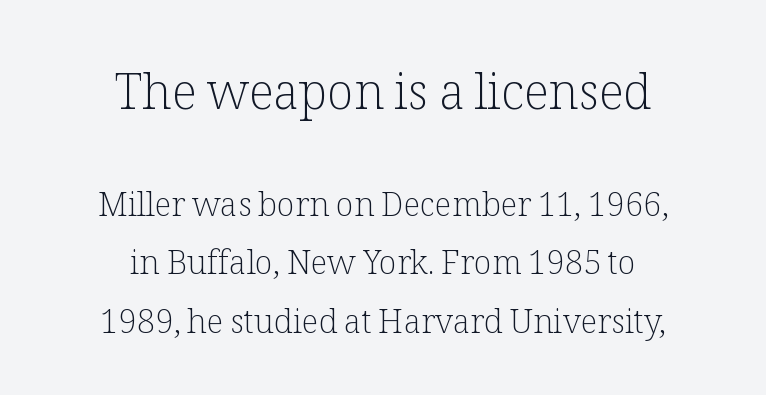
Q: Is the text bold? A: No.
Q: Is the text italic (slanted)? A: No, it is upright.
Q: Is the typeface a serif or a sans-serif typeface? A: Serif.
Q: Is the text underlined? A: No.
Q: How is the paragraph aligned? A: Centered.
Q: Is the spacing between letters normal or unusually wide? A: Normal.
Q: Which block of text is set in a larger size, the first (top) or the second (bottom)? A: The first (top) one.
Q: Width (condensed, normal, or wide)? A: Normal.
Q: Stroke contrast? A: Low.
Q: x-height? A: Medium.
Q: Monospaced? A: No.
